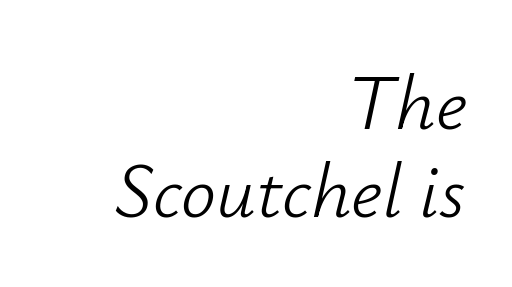
Q: Is the text bold? A: No.
Q: Is the text italic (slanted)? A: Yes, it leans right by about 12 degrees.
Q: Is the text underlined? A: No.
Q: How is the paragraph aligned? A: Right-aligned.
Q: Is the spacing between letters normal or unusually wide? A: Normal.
Q: Is the spacing between lines tight, normal or loose? A: Tight.
Q: Width (condensed, normal, or wide)? A: Normal.
Q: Stroke contrast? A: Low.
Q: x-height? A: Small.
Q: Monospaced? A: No.
